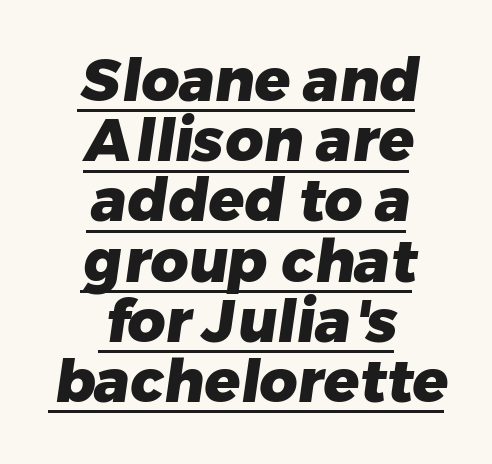
This sample has the flowing, uneven cadence of proportional lettering. The letters are bold, with thick, heavy strokes. Are there feet on the stems? There aren't — it's a sans. The space between consecutive lines is stingy. Does the copy run flush right? No — it is centered line by line.
